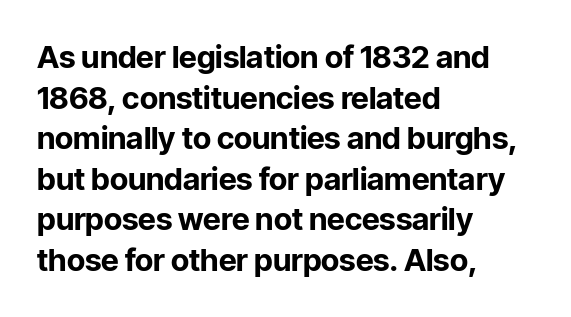
{"serif": "no", "italic": "no", "bold": "yes", "weight": "bold", "width": "normal", "stroke_contrast": "low", "x_height": "medium", "monospaced": "no", "underline": "no", "align": "left", "line_spacing": "normal", "line_spacing_ratio": 1.31, "letter_spacing": "normal", "letter_spacing_em": 0.0, "glyph_px": 31}
